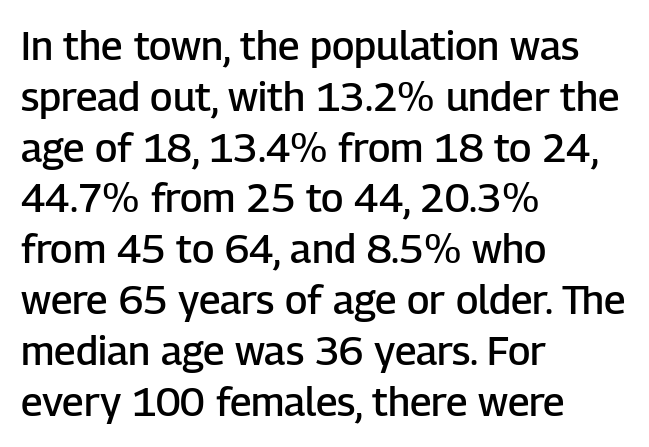
Q: Is the text bold? A: Semi-bold.
Q: Is the text italic (slanted)? A: No, it is upright.
Q: Is the typeface a serif or a sans-serif typeface? A: Sans-serif.
Q: Is the text underlined? A: No.
Q: How is the paragraph aligned? A: Left-aligned.
Q: Is the spacing between letters normal or unusually wide? A: Normal.
Q: Is the spacing between lines tight, normal or loose? A: Normal.
Q: Width (condensed, normal, or wide)? A: Normal.
Q: Stroke contrast? A: Low.
Q: x-height? A: Medium.
Q: Monospaced? A: No.
